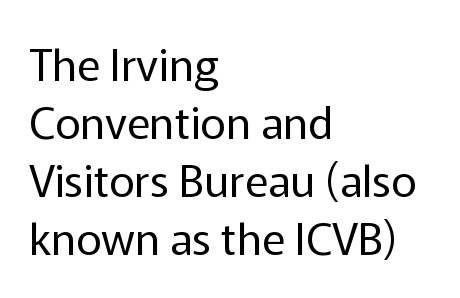
The image shows 44 px regular-weight sans-serif type, upright; set left-aligned, normal line spacing (1.32x), normal letter spacing, not underlined; low stroke contrast and a medium x-height.
